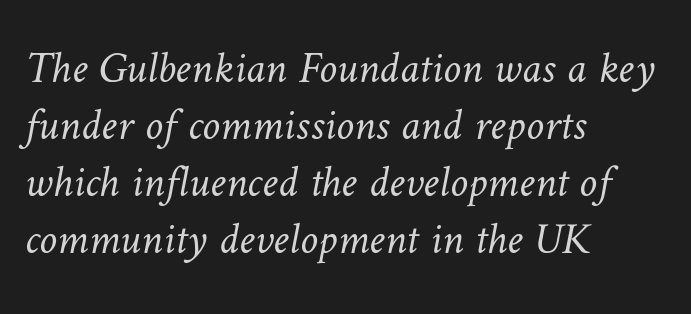
Spacing verdict: proportional, widths tailored to each character. Descender tails drop into unmarked territory. Each word holds together tightly as a unit, with standard inter-letter gaps. The rendering anchors every line to the left-hand side. This sample keeps an unexceptional amount of space between lines. Weight: regular or lighter.
